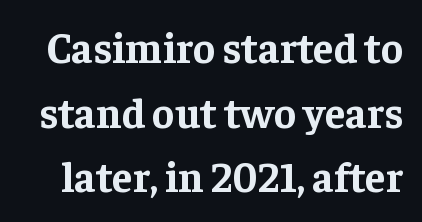
The image shows 42 px bold serif type, upright; set normal line spacing (1.54x), normal letter spacing, not underlined; low stroke contrast and a medium x-height.
